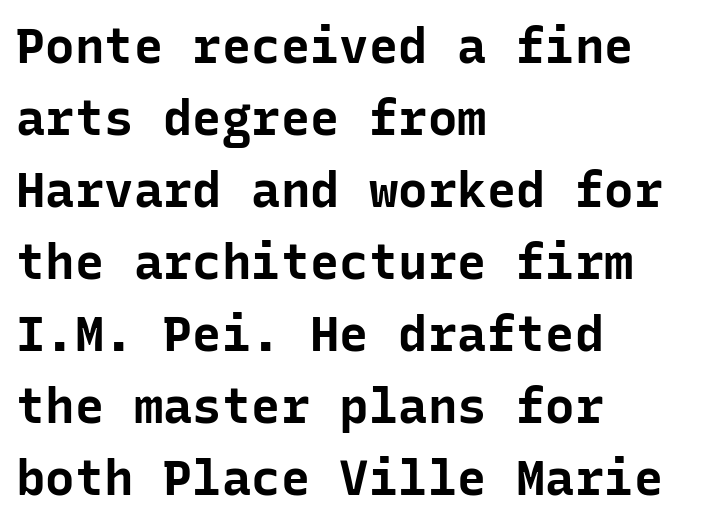
Q: Is the text bold? A: Yes.
Q: Is the text italic (slanted)? A: No, it is upright.
Q: Is the typeface a serif or a sans-serif typeface? A: Sans-serif.
Q: Is the text underlined? A: No.
Q: How is the paragraph aligned? A: Left-aligned.
Q: Is the spacing between letters normal or unusually wide? A: Normal.
Q: Is the spacing between lines tight, normal or loose? A: Normal.
Q: Width (condensed, normal, or wide)? A: Normal.
Q: Stroke contrast? A: Low.
Q: x-height? A: Medium.
Q: Monospaced? A: Yes.
